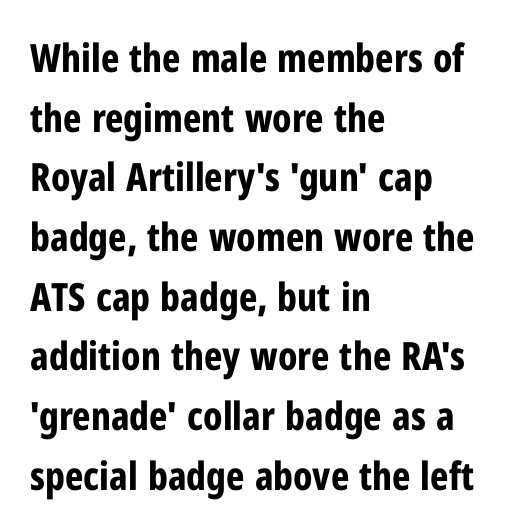
When letters stand straight like this, we call the style roman or upright. The rendering anchors every line to the left-hand side. Has an underline been added? It has not. To sum up the face: it is a sans, with no serifs. Looks like regular typesetting: each glyph gets only the width it needs.
